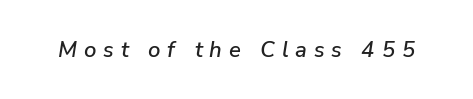
{"italic": "yes", "lean": "right", "slant_degrees": 9, "underline": "no", "letter_spacing": "wide", "letter_spacing_em": 0.31, "glyph_px": 22}
